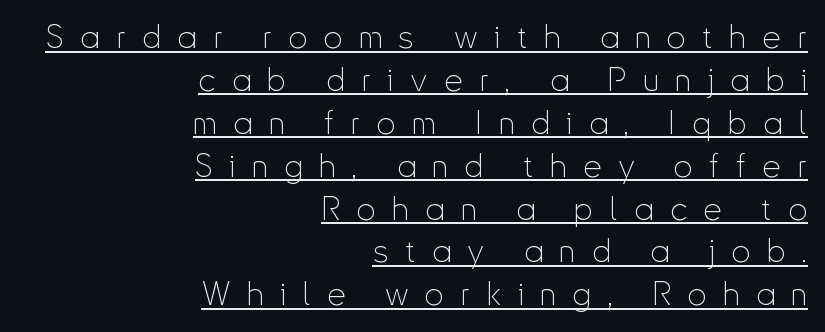
Is this a sans? Yes — the strokes have no serifs. Inter-character spacing is expanded well beyond the font's built-in metrics. Heaviness? Minimal to ordinary, like unemphasized prose. Caption: multi-line text, flush right, ragged left.
